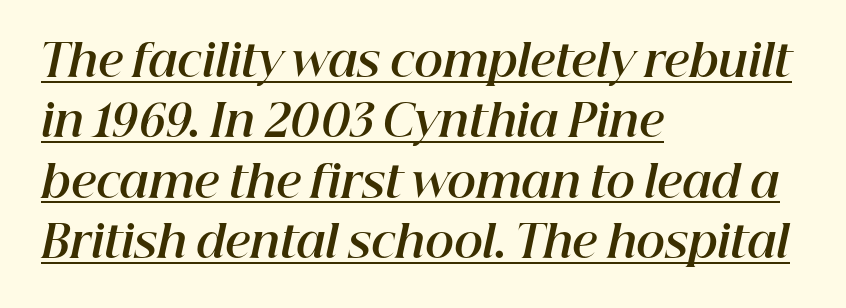
The image shows 44 px bold type, italic (leaning right); set left-aligned, normal line spacing (1.37x), normal letter spacing, underlined; high stroke contrast and a medium x-height.
